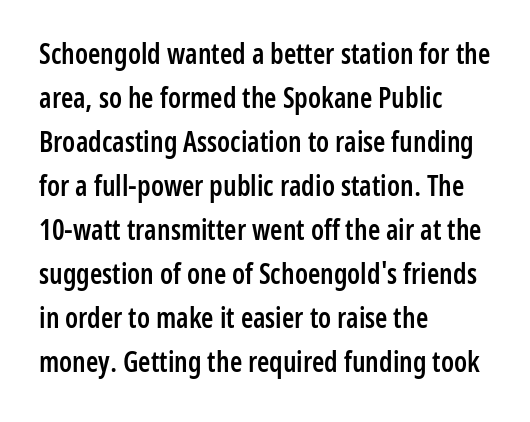
{"serif": "no", "italic": "no", "bold": "semi", "weight": "semibold", "width": "condensed", "stroke_contrast": "low", "x_height": "medium", "monospaced": "no", "underline": "no", "align": "left", "line_spacing": "normal", "line_spacing_ratio": 1.57, "letter_spacing": "normal", "letter_spacing_em": 0.0, "glyph_px": 28}
